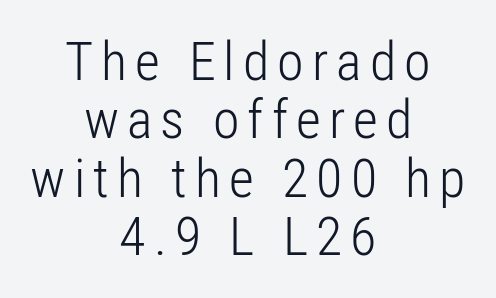
{"serif": "no", "italic": "no", "bold": "no", "weight": "light", "width": "condensed", "stroke_contrast": "low", "x_height": "medium", "monospaced": "no", "underline": "no", "align": "center", "line_spacing": "tight", "line_spacing_ratio": 1.08, "glyph_px": 54}
